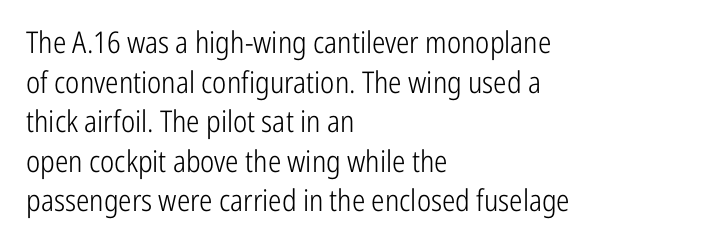
Ordinary non-slanted type is in use. A bare baseline throughout the passage. The line-height multiplier appears to be the usual default. If you drew a ruler down the left edge, every line would touch it. The weight tops out at a normal text grade.
